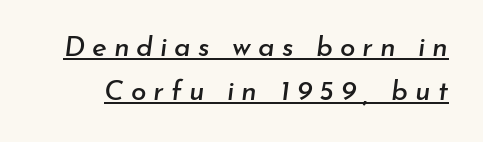
The typesetter has applied underlining to the passage shown. Students, observe: this is what conventionally led text looks like. Notice how the stems are inclined rather than vertical — that's the hallmark of italics. Is this a fixed-width face? No — the glyphs have proportional, varying widths. Inter-character spacing is expanded well beyond the font's built-in metrics.
